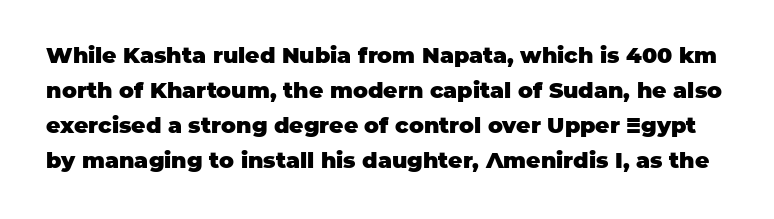
The image shows 22 px bold type, upright; set normal line spacing (1.59x), normal letter spacing, not underlined.
